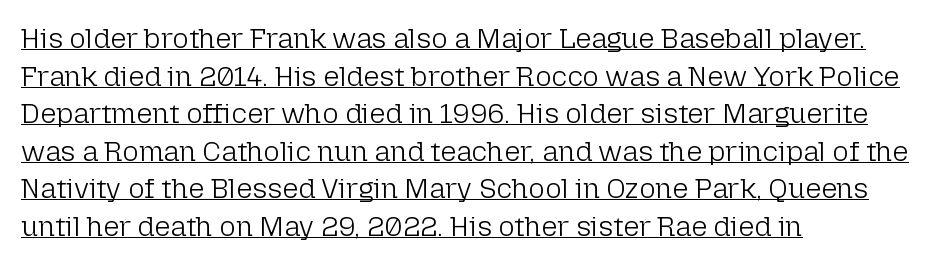
{"serif": "no", "italic": "no", "bold": "no", "weight": "light", "width": "normal", "stroke_contrast": "low", "x_height": "medium", "monospaced": "no", "underline": "yes", "align": "left", "line_spacing": "normal", "line_spacing_ratio": 1.34, "letter_spacing": "normal", "letter_spacing_em": 0.0, "glyph_px": 28}
